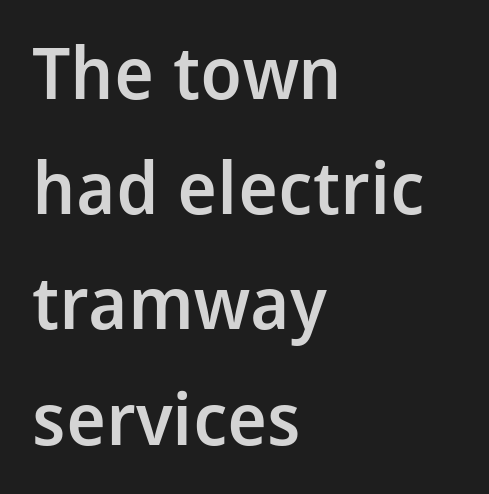
The image shows 72 px semibold sans-serif type, upright; set left-aligned, normal line spacing (1.6x), normal letter spacing, not underlined; low stroke contrast and a medium x-height.
